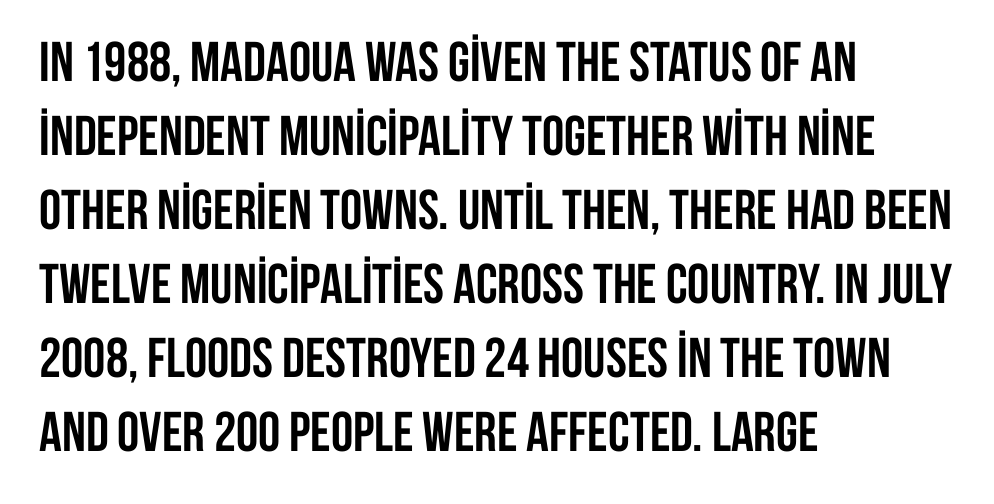
{"serif": "no", "italic": "no", "bold": "yes", "weight": "semibold", "width": "condensed", "stroke_contrast": "low", "x_height": "large", "monospaced": "no", "underline": "no", "align": "left", "line_spacing": "normal", "line_spacing_ratio": 1.32, "letter_spacing": "normal", "letter_spacing_em": 0.0, "glyph_px": 56}
